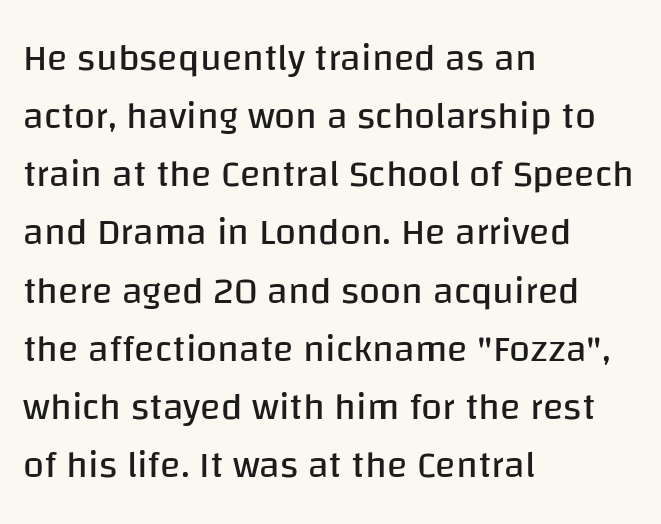
{"serif": "no", "italic": "no", "bold": "no", "weight": "regular", "width": "normal", "stroke_contrast": "low", "x_height": "large", "monospaced": "no", "underline": "no", "align": "left", "line_spacing": "normal", "line_spacing_ratio": 1.53, "letter_spacing": "normal", "letter_spacing_em": 0.0, "glyph_px": 38}
